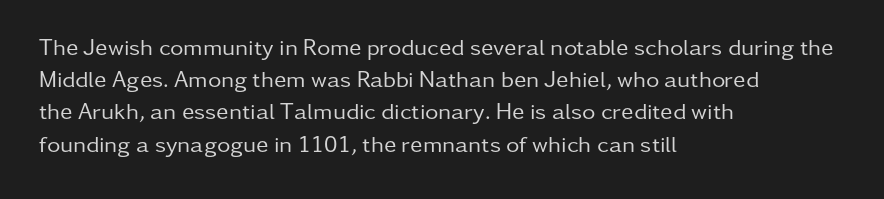
{"italic": "no", "bold": "no", "underline": "no", "align": "left", "line_spacing": "normal", "line_spacing_ratio": 1.4, "letter_spacing": "normal", "letter_spacing_em": 0.0, "glyph_px": 23}
